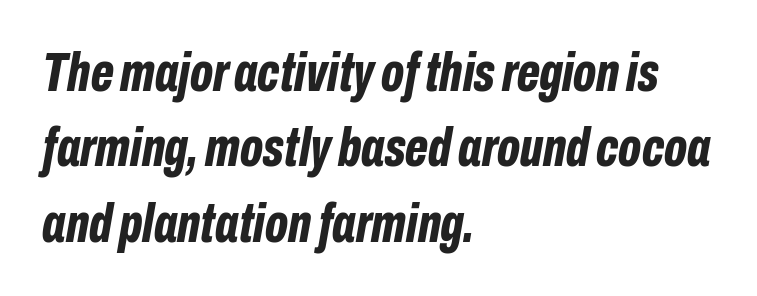
The image shows 55 px bold, condensed type, italic (leaning right); set left-aligned, normal line spacing (1.37x), normal letter spacing, not underlined; low stroke contrast and a medium x-height.
